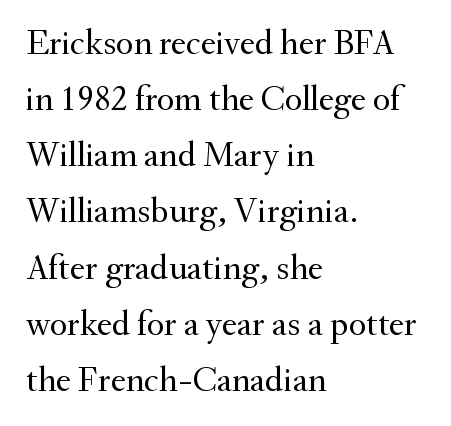
The image shows 36 px regular-weight serif type, upright; set left-aligned, normal line spacing (1.56x), normal letter spacing, not underlined; medium stroke contrast and a small x-height.
